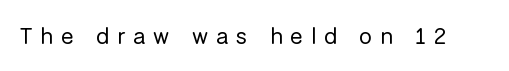
Q: Is the text bold? A: No.
Q: Is the text italic (slanted)? A: No, it is upright.
Q: Is the text underlined? A: No.
Q: Is the spacing between letters normal or unusually wide? A: Unusually wide.
